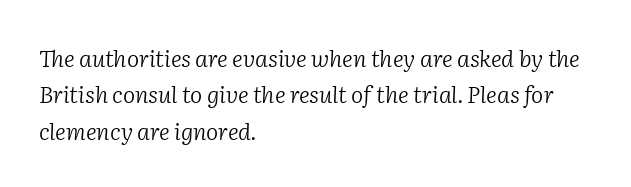
The image shows 23 px text type, italic (leaning right); set left-aligned, normal line spacing (1.58x), normal letter spacing, not underlined.
